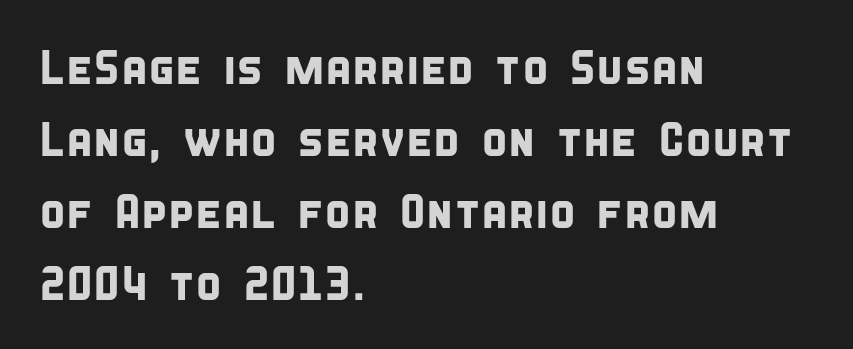
Q: Is the typeface a serif or a sans-serif typeface? A: Sans-serif.
Q: Is the text underlined? A: No.
Q: How is the paragraph aligned? A: Left-aligned.
Q: Is the spacing between letters normal or unusually wide? A: Normal.
Q: Is the spacing between lines tight, normal or loose? A: Normal.
Q: Width (condensed, normal, or wide)? A: Condensed.
Q: Stroke contrast? A: Low.
Q: x-height? A: Large.
Q: Monospaced? A: No.
